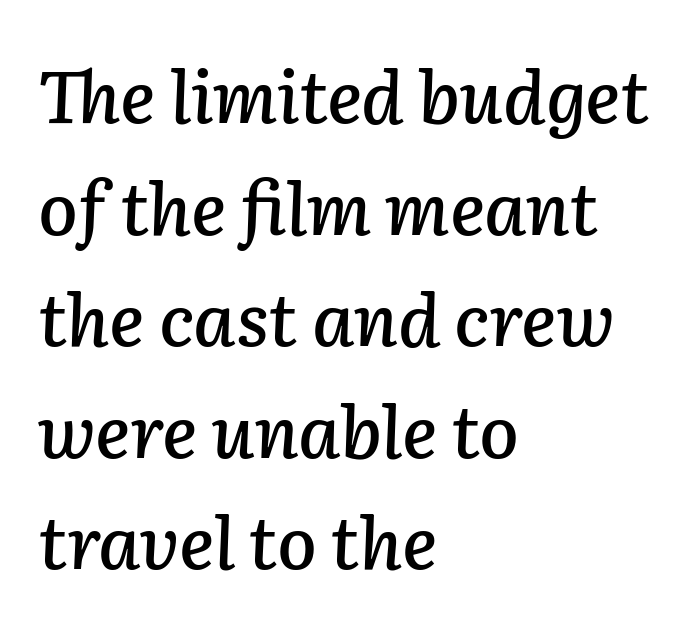
{"italic": "yes", "lean": "right", "slant_degrees": 2, "width": "normal", "stroke_contrast": "low", "x_height": "medium", "monospaced": "no", "underline": "no", "align": "left", "line_spacing": "normal", "line_spacing_ratio": 1.55, "letter_spacing": "normal", "letter_spacing_em": 0.0, "glyph_px": 72}
